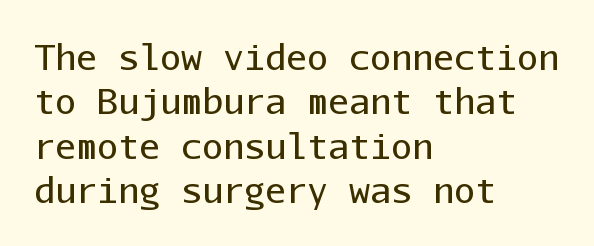
The font is comparable to plain body text, perhaps lighter. Regular leading. A typesetter would call this monospace, since all characters share one set width. Short note: letters normally spaced. The type sits square on the baseline with zero lean.
